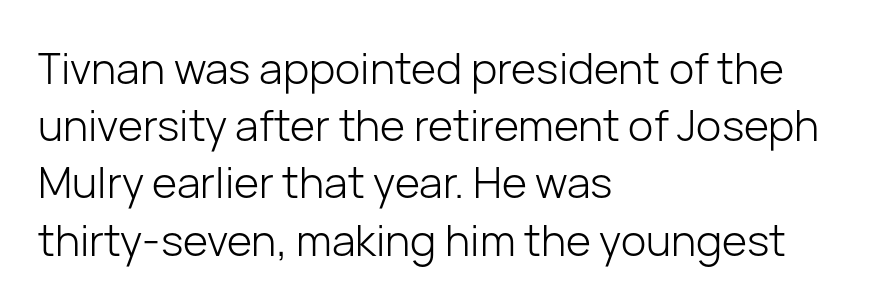
{"serif": "no", "italic": "no", "bold": "no", "weight": "light", "width": "normal", "stroke_contrast": "low", "x_height": "medium", "monospaced": "no", "underline": "no", "align": "left", "line_spacing": "normal", "line_spacing_ratio": 1.33, "letter_spacing": "normal", "letter_spacing_em": 0.0, "glyph_px": 43}
